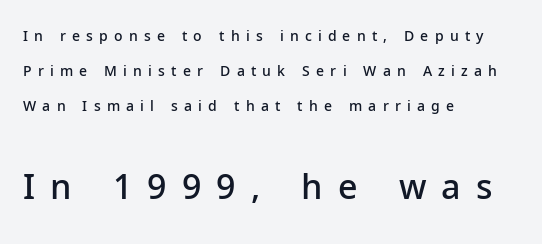
Q: Is the text bold? A: Semi-bold.
Q: Is the text italic (slanted)? A: No, it is upright.
Q: Is the typeface a serif or a sans-serif typeface? A: Sans-serif.
Q: Is the text underlined? A: No.
Q: How is the paragraph aligned? A: Left-aligned.
Q: Is the spacing between letters normal or unusually wide? A: Unusually wide.
Q: Is the spacing between lines tight, normal or loose? A: Loose.
Q: Which block of text is set in a larger size, the first (top) or the second (bottom)? A: The second (bottom) one.
Q: Width (condensed, normal, or wide)? A: Normal.
Q: Stroke contrast? A: Low.
Q: x-height? A: Medium.
Q: Monospaced? A: No.
